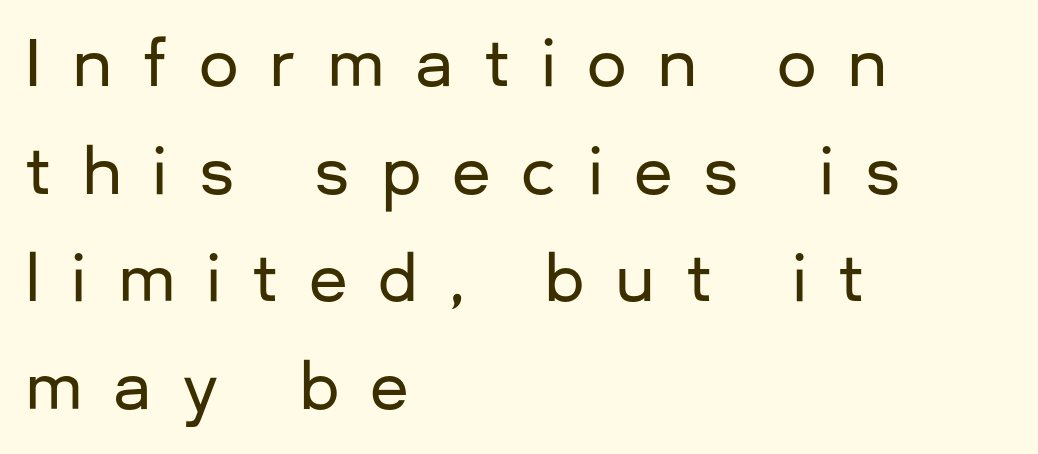
The image shows 63 px sans-serif type, upright; set left-aligned, line spacing 1.71x, unusually wide letter spacing (+0.49 em), not underlined; low stroke contrast and a medium x-height.
